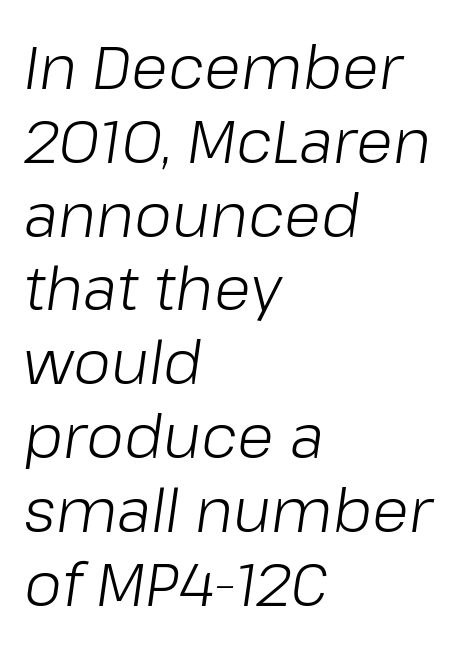
Q: Is the text bold? A: No.
Q: Is the text italic (slanted)? A: Yes, it leans right by about 8 degrees.
Q: Is the text underlined? A: No.
Q: How is the paragraph aligned? A: Left-aligned.
Q: Is the spacing between letters normal or unusually wide? A: Normal.
Q: Width (condensed, normal, or wide)? A: Normal.
Q: Stroke contrast? A: Low.
Q: x-height? A: Medium.
Q: Monospaced? A: No.
